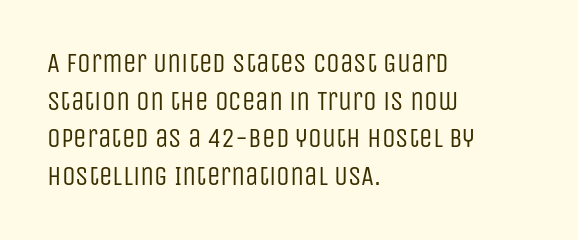
{"italic": "no", "bold": "no", "underline": "no", "align": "left", "line_spacing": "normal", "line_spacing_ratio": 1.39, "letter_spacing": "normal", "letter_spacing_em": 0.0, "glyph_px": 27}
